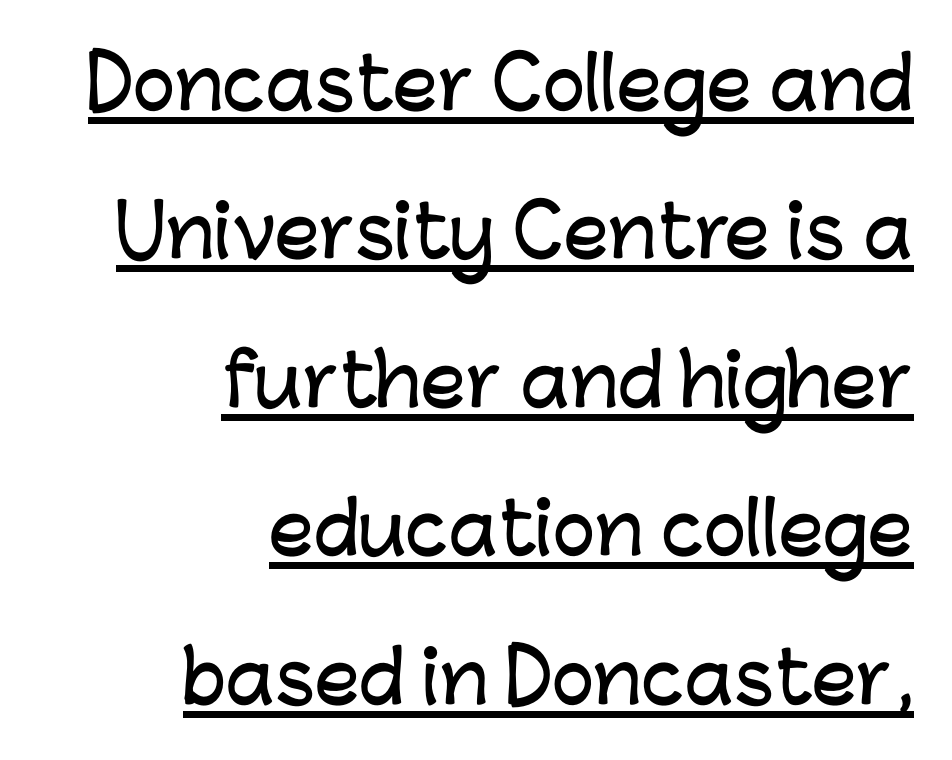
The image shows 71 px sans-serif type, upright; set right-aligned, loose line spacing (2.09x), normal letter spacing, underlined; low stroke contrast and a medium x-height.
